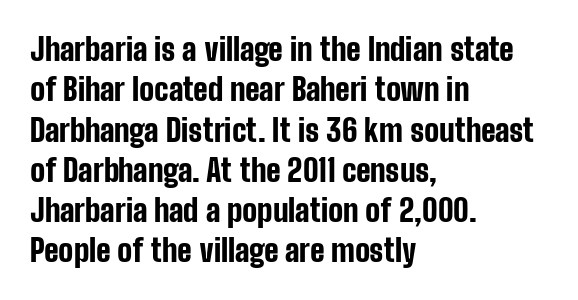
{"serif": "no", "italic": "no", "bold": "yes", "weight": "bold", "width": "condensed", "stroke_contrast": "low", "x_height": "medium", "monospaced": "no", "underline": "no", "align": "left", "line_spacing": "normal", "line_spacing_ratio": 1.3, "letter_spacing": "normal", "letter_spacing_em": 0.0, "glyph_px": 31}
